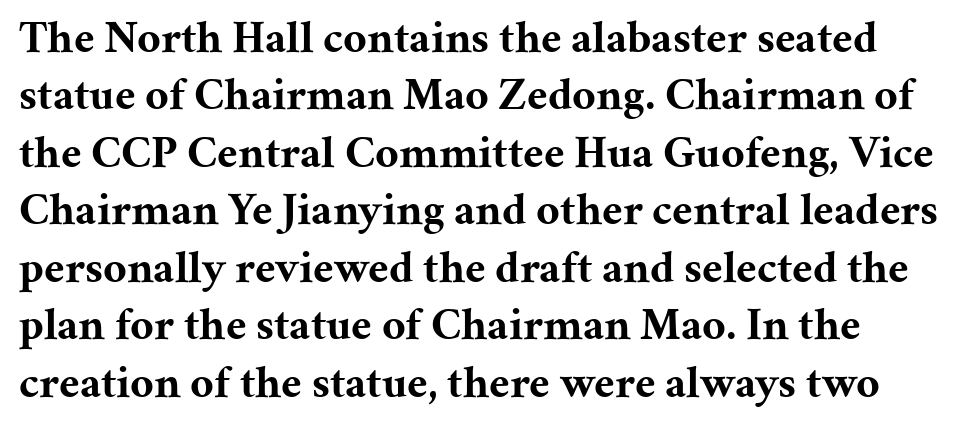
Q: Is the text bold? A: Yes.
Q: Is the text italic (slanted)? A: No, it is upright.
Q: Is the typeface a serif or a sans-serif typeface? A: Serif.
Q: Is the text underlined? A: No.
Q: Is the spacing between letters normal or unusually wide? A: Normal.
Q: Is the spacing between lines tight, normal or loose? A: Normal.
Q: Width (condensed, normal, or wide)? A: Normal.
Q: Stroke contrast? A: Medium.
Q: x-height? A: Medium.
Q: Monospaced? A: No.
